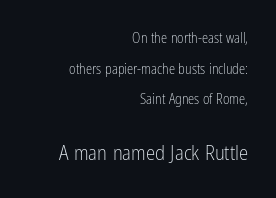
{"italic": "no", "bold": "no", "underline": "no", "align": "right", "line_spacing": "loose", "line_spacing_ratio": 2.19, "letter_spacing": "normal", "letter_spacing_em": 0.0, "larger_block": "second", "size_ratio": 1.5, "glyph_px": 21}
